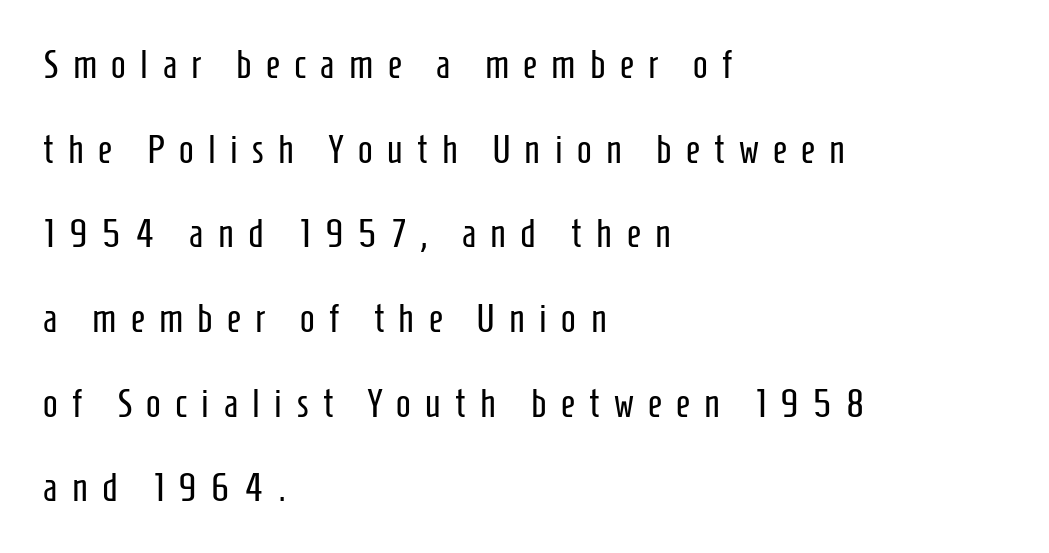
The image shows 39 px regular-weight, condensed sans-serif type, upright; set left-aligned, loose line spacing (2.17x), unusually wide letter spacing (+0.37 em), not underlined; low stroke contrast and a medium x-height.
